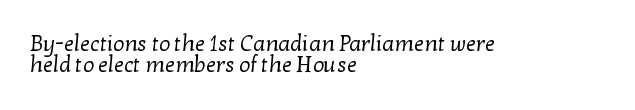
{"bold": "no", "underline": "no", "align": "left", "line_spacing": "tight", "line_spacing_ratio": 0.96, "letter_spacing": "normal", "letter_spacing_em": 0.0, "glyph_px": 22}
